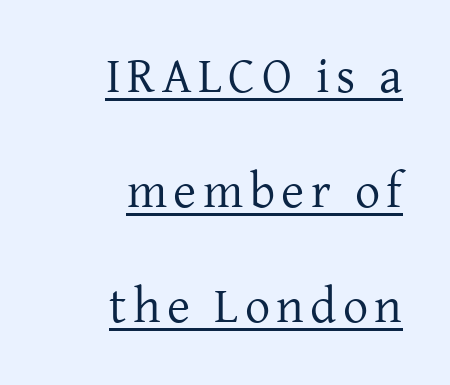
Q: Is the text bold? A: No.
Q: Is the text italic (slanted)? A: No, it is upright.
Q: Is the typeface a serif or a sans-serif typeface? A: Serif.
Q: Is the text underlined? A: Yes.
Q: How is the paragraph aligned? A: Right-aligned.
Q: Is the spacing between lines tight, normal or loose? A: Loose.
Q: Width (condensed, normal, or wide)? A: Normal.
Q: Stroke contrast? A: Low.
Q: x-height? A: Medium.
Q: Monospaced? A: No.
